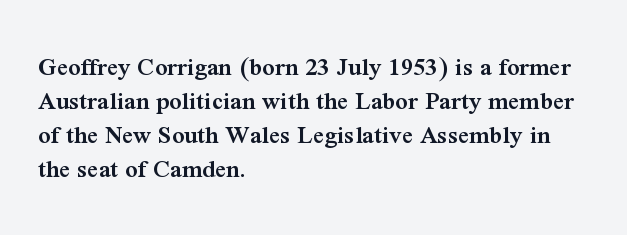
The type sits square on the baseline with zero lean. A clean baseline with only descenders dipping below it. This sample is left-justified, so line endings fall wherever the words run out. Characters follow at the spacing the type designer built in. The font is running at a semibold setting, under full bold. This block has exactly the height ordinary leading produces.
